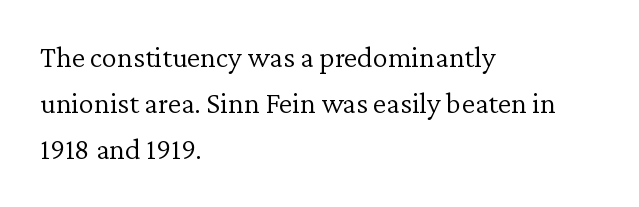
{"serif": "yes", "italic": "no", "bold": "no", "weight": "light", "width": "normal", "stroke_contrast": "low", "x_height": "medium", "monospaced": "no", "underline": "no", "align": "left", "line_spacing": "normal", "line_spacing_ratio": 1.54, "letter_spacing": "normal", "letter_spacing_em": 0.0, "glyph_px": 30}
